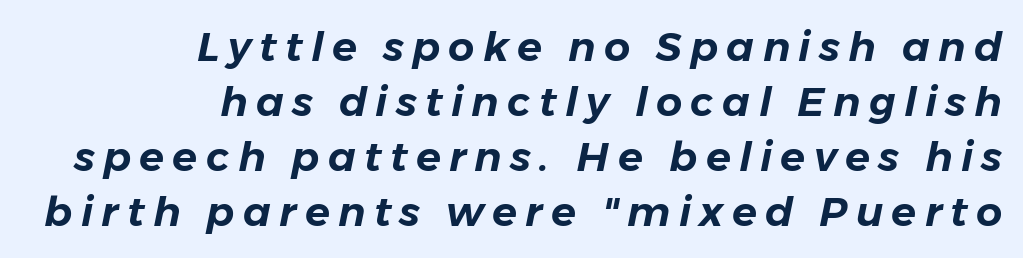
The image shows 41 px text type, italic (leaning right); set right-aligned, normal line spacing (1.34x), unusually wide letter spacing (+0.2 em), not underlined; low stroke contrast and a medium x-height.
